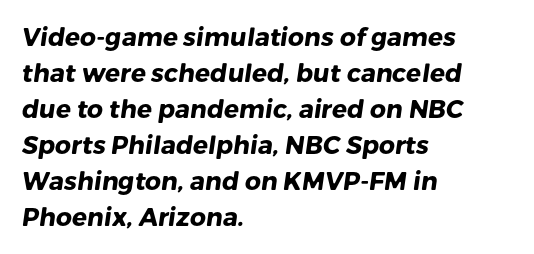
Look at the tracking — it's just the regular setting, nothing added. Honestly, the row spacing looks completely unremarkable. Plain, unruled lines of type. The compositor pushed each line to the left boundary. I'd describe the lettering as bold — thick and assertive.
